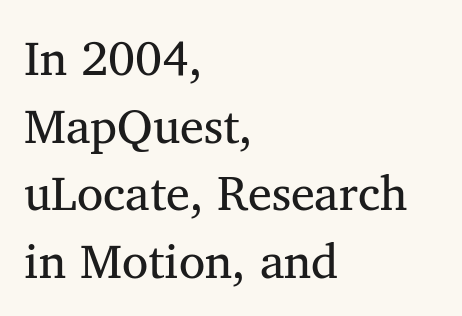
{"serif": "yes", "italic": "no", "bold": "no", "weight": "regular", "width": "normal", "stroke_contrast": "medium", "x_height": "medium", "monospaced": "no", "underline": "no", "align": "left", "line_spacing": "normal", "line_spacing_ratio": 1.41, "letter_spacing": "normal", "letter_spacing_em": 0.0, "glyph_px": 48}
